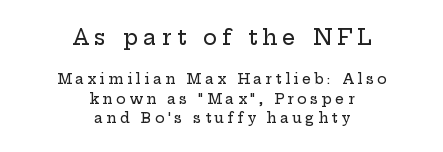
Q: Is the text italic (slanted)? A: No, it is upright.
Q: Is the text underlined? A: No.
Q: How is the paragraph aligned? A: Centered.
Q: Is the spacing between letters normal or unusually wide? A: Unusually wide.
Q: Is the spacing between lines tight, normal or loose? A: Normal.
Q: Which block of text is set in a larger size, the first (top) or the second (bottom)? A: The first (top) one.
